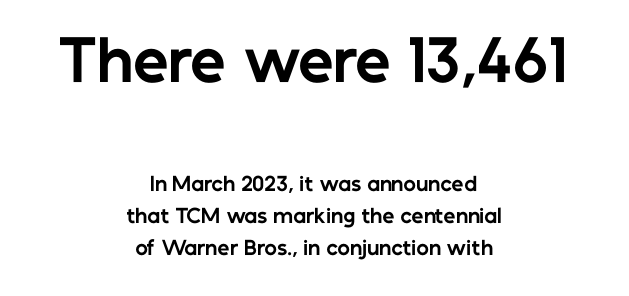
{"serif": "no", "italic": "no", "bold": "yes", "weight": "bold", "width": "normal", "stroke_contrast": "low", "x_height": "medium", "monospaced": "no", "underline": "no", "align": "center", "line_spacing": "normal", "line_spacing_ratio": 1.67, "letter_spacing": "normal", "letter_spacing_em": 0.0, "larger_block": "first", "size_ratio": 2.95, "glyph_px": 56}
